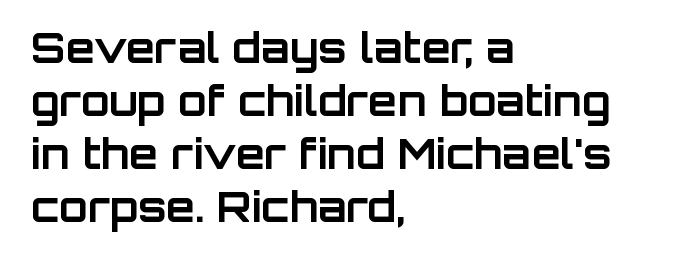
Regarding serifs, this sample does without them. Reading down the column, the eye jumps a familiar distance to each next line. This sample uses an upright cut, with every glyph sitting square on the baseline. What stands out about the letter spacing? Nothing — it is the standard amount. The rendering anchors every line to the left-hand side.
